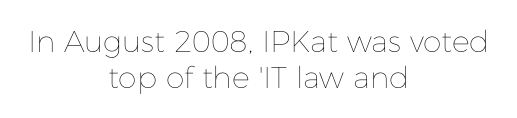
{"italic": "no", "bold": "no", "weight": "thin", "width": "normal", "stroke_contrast": "low", "x_height": "medium", "monospaced": "no", "underline": "no", "align": "center", "line_spacing_ratio": 1.19, "letter_spacing": "normal", "letter_spacing_em": 0.0, "glyph_px": 30}
